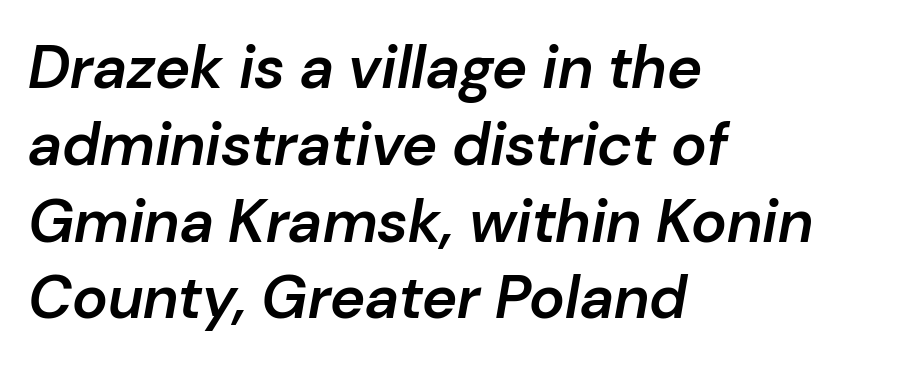
Q: Is the text bold? A: Semi-bold.
Q: Is the text italic (slanted)? A: Yes, it leans right by about 10 degrees.
Q: Is the text underlined? A: No.
Q: How is the paragraph aligned? A: Left-aligned.
Q: Is the spacing between letters normal or unusually wide? A: Normal.
Q: Is the spacing between lines tight, normal or loose? A: Normal.
Q: Width (condensed, normal, or wide)? A: Normal.
Q: Stroke contrast? A: Low.
Q: x-height? A: Medium.
Q: Monospaced? A: No.
